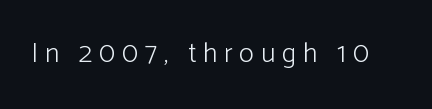
Looks like regular typesetting: each glyph gets only the width it needs. Tracking here is generous; glyphs stand well apart from one another. Classification — sans serif. It's the straight-up-and-down kind of type.
